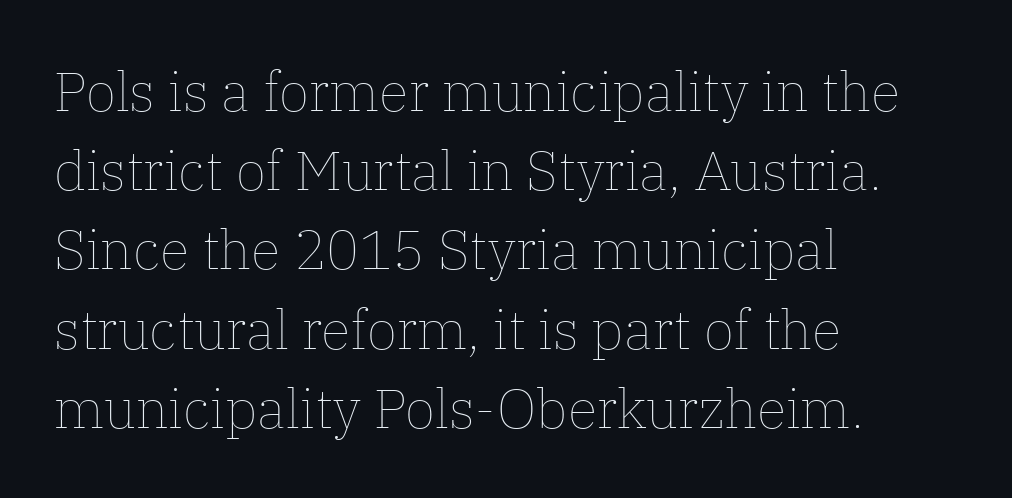
The image shows 55 px thin type, upright; set left-aligned, normal line spacing (1.44x), normal letter spacing, not underlined; low stroke contrast and a medium x-height.
